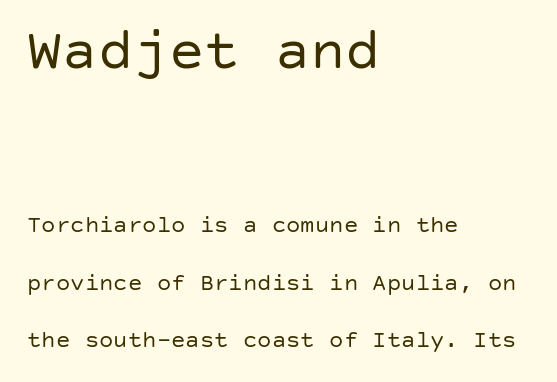
The setting favours the left margin, as ordinary paragraphs usually do. The lines are spread far apart with generous leading. A roman cut, with each character standing at attention. Scale decreases going downward across the two blocks. Type style note: lacks serifs. This sample uses plain, unmodified letter spacing.
